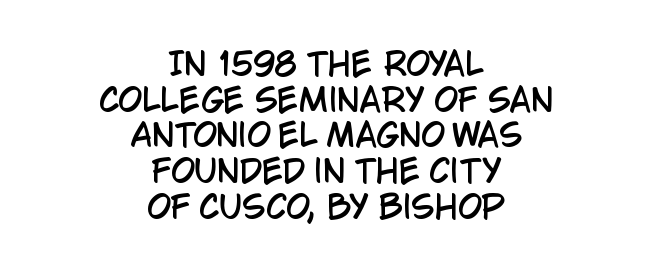
The face used here is a sans, in the tradition of grotesques and geometrics. Is there much room between lines? No — they nearly touch. A student would call this center alignment; a typographer would say set centered. This sample has the flowing, uneven cadence of proportional lettering. Nobody touched the tracking dial on this one.
